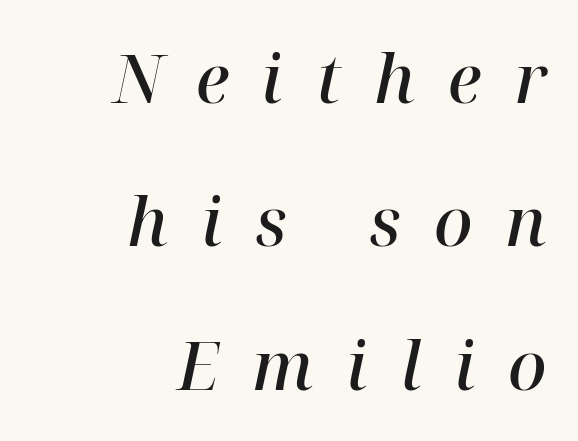
Q: Is the text bold? A: Semi-bold.
Q: Is the text italic (slanted)? A: Yes, it leans right by about 12 degrees.
Q: Is the typeface a serif or a sans-serif typeface? A: Serif.
Q: Is the text underlined? A: No.
Q: How is the paragraph aligned? A: Right-aligned.
Q: Is the spacing between letters normal or unusually wide? A: Unusually wide.
Q: Is the spacing between lines tight, normal or loose? A: Loose.
Q: Width (condensed, normal, or wide)? A: Normal.
Q: Stroke contrast? A: High.
Q: x-height? A: Medium.
Q: Monospaced? A: No.
